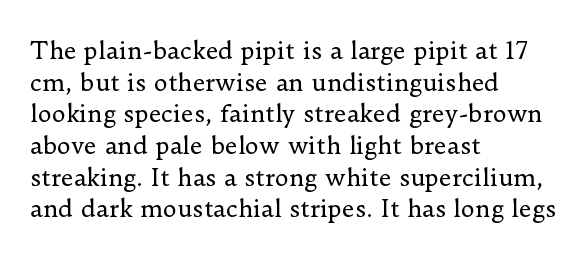
{"italic": "no", "bold": "no", "underline": "no", "align": "left", "line_spacing": "normal", "line_spacing_ratio": 1.32, "letter_spacing": "normal", "letter_spacing_em": 0.0, "glyph_px": 24}
